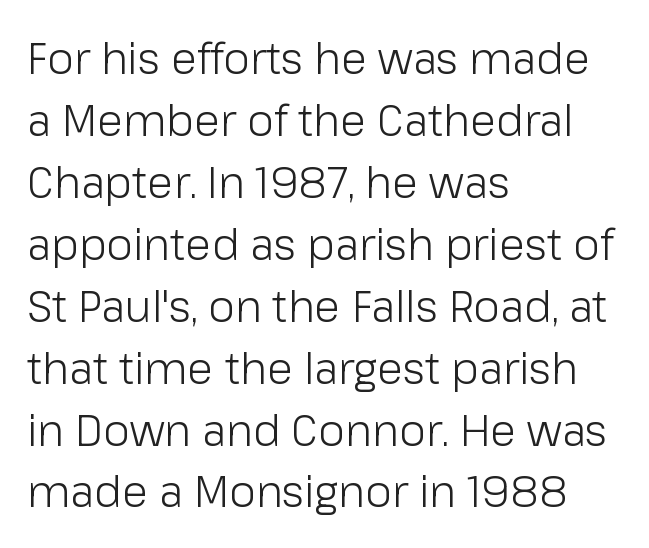
Q: Is the text bold? A: No.
Q: Is the text italic (slanted)? A: No, it is upright.
Q: Is the typeface a serif or a sans-serif typeface? A: Sans-serif.
Q: Is the text underlined? A: No.
Q: How is the paragraph aligned? A: Left-aligned.
Q: Is the spacing between letters normal or unusually wide? A: Normal.
Q: Is the spacing between lines tight, normal or loose? A: Normal.
Q: Width (condensed, normal, or wide)? A: Normal.
Q: Stroke contrast? A: Low.
Q: x-height? A: Medium.
Q: Monospaced? A: No.
